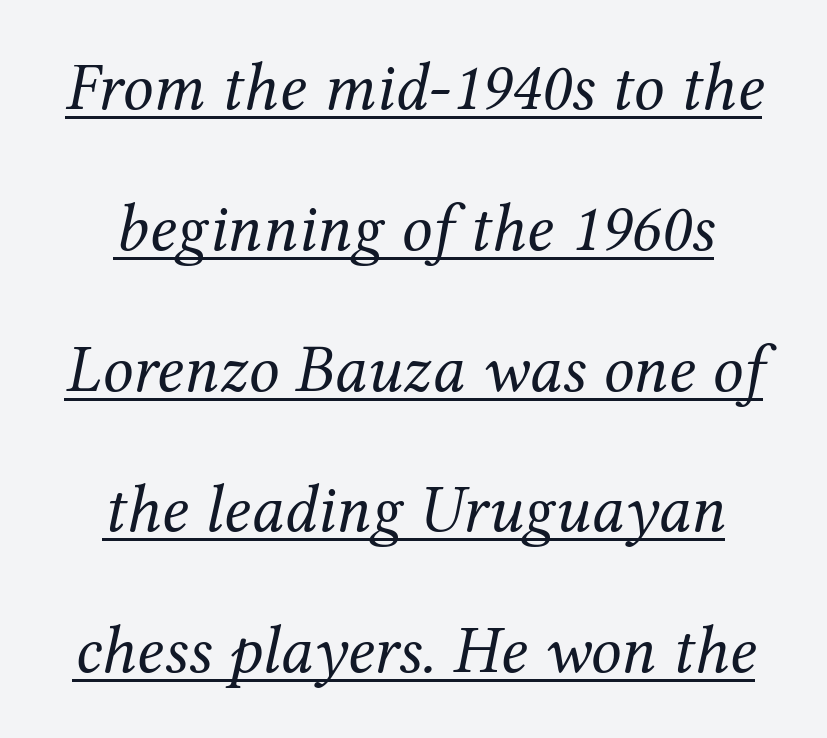
The image shows 68 px regular-weight serif type, italic (leaning right); set loose line spacing (2.07x), normal letter spacing, underlined; medium stroke contrast and a medium x-height.
